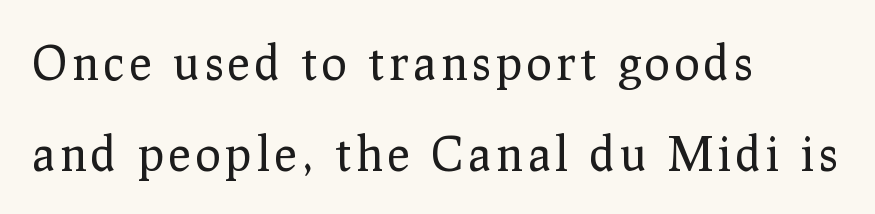
Q: Is the text bold? A: No.
Q: Is the text italic (slanted)? A: No, it is upright.
Q: Is the typeface a serif or a sans-serif typeface? A: Serif.
Q: Is the text underlined? A: No.
Q: How is the paragraph aligned? A: Left-aligned.
Q: Is the spacing between lines tight, normal or loose? A: Loose.
Q: Width (condensed, normal, or wide)? A: Normal.
Q: Stroke contrast? A: Low.
Q: x-height? A: Medium.
Q: Monospaced? A: No.
